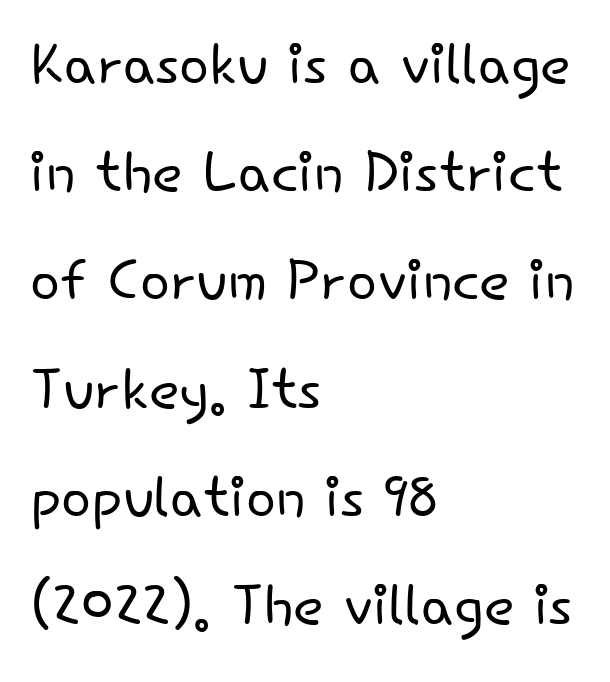
{"serif": "no", "italic": "no", "bold": "no", "weight": "light", "width": "normal", "stroke_contrast": "low", "x_height": "small", "monospaced": "no", "underline": "no", "align": "left", "line_spacing": "normal", "line_spacing_ratio": 1.37, "letter_spacing": "normal", "letter_spacing_em": 0.0, "glyph_px": 79}
